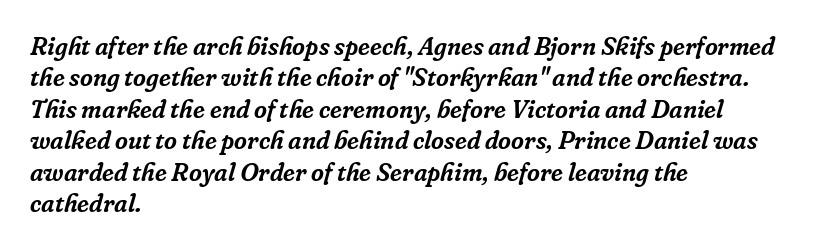
There's an unmistakable incline to the writing here. The typesetter chose a ragged-right arrangement here. Lines of text with bare space underneath. You could call the tracking neutral — neither tight nor loose. If you measured baseline to baseline, you'd find a middling distance.
